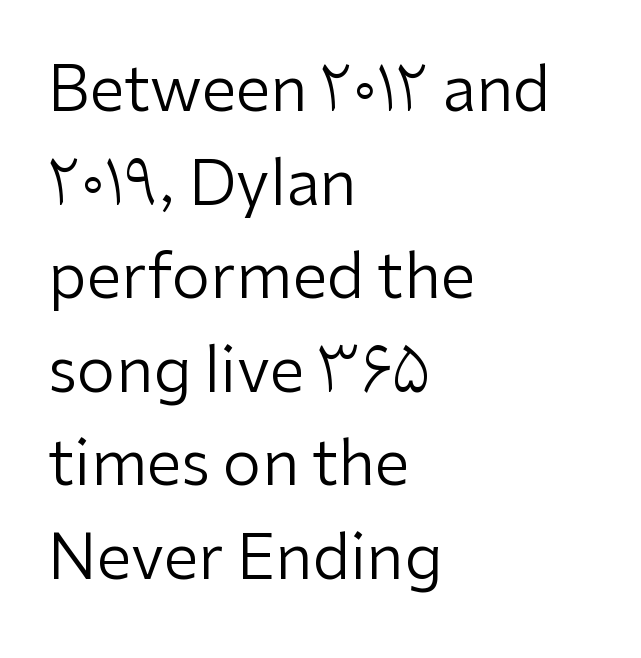
The image shows 62 px regular-weight sans-serif type, upright; set left-aligned, normal line spacing (1.51x), normal letter spacing, not underlined; low stroke contrast and a medium x-height.
